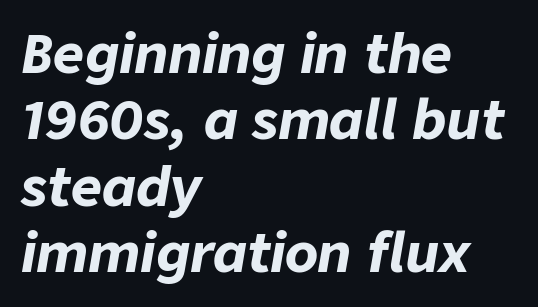
{"italic": "yes", "lean": "right", "slant_degrees": 9, "bold": "yes", "weight": "bold", "width": "normal", "stroke_contrast": "low", "x_height": "medium", "monospaced": "no", "underline": "no", "align": "left", "line_spacing_ratio": 1.23, "letter_spacing": "normal", "letter_spacing_em": 0.0, "glyph_px": 54}
